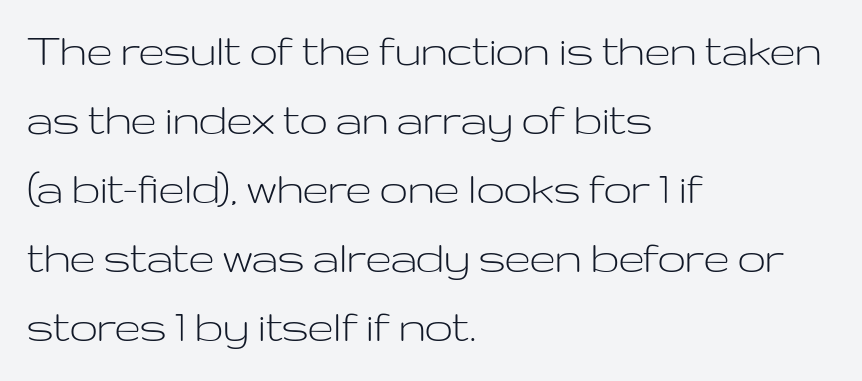
Here the designer chose a conventional face with non-uniform glyph widths. Only glyphs here, with clear space below each row. Upright lettering throughout. This is not heavy type; no bold has been used. The vertical gap from one line to the next is medium.
